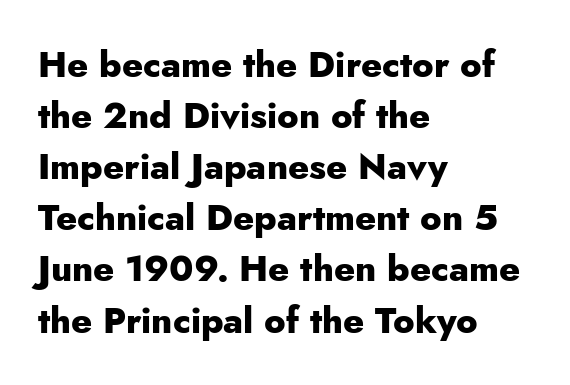
{"serif": "no", "italic": "no", "bold": "yes", "weight": "heavy", "width": "normal", "stroke_contrast": "low", "x_height": "small", "monospaced": "no", "underline": "no", "align": "left", "line_spacing": "normal", "line_spacing_ratio": 1.42, "letter_spacing": "normal", "letter_spacing_em": 0.0, "glyph_px": 36}
